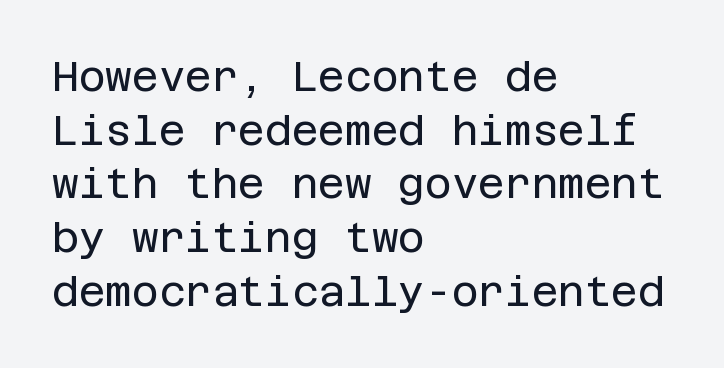
Bare-footed words on every line. How are the letters spaced? Ordinarily, with no added tracking. Leftover space on each line is placed entirely after the last word. Vertical spacing — default. Characters remain perfectly vertical along every line. Bold? No — there's no thickening of the strokes.
